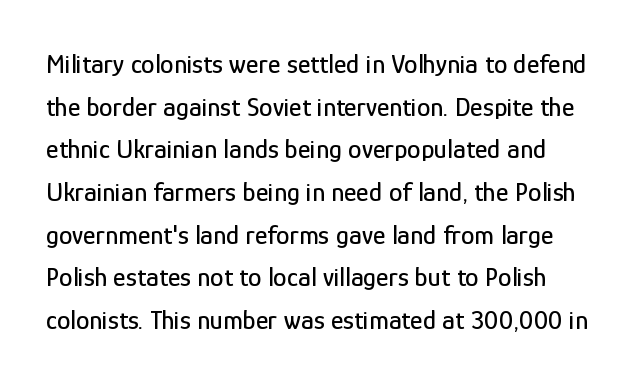
{"italic": "no", "underline": "no", "line_spacing": "normal", "line_spacing_ratio": 1.58, "letter_spacing": "normal", "letter_spacing_em": 0.0, "glyph_px": 27}
